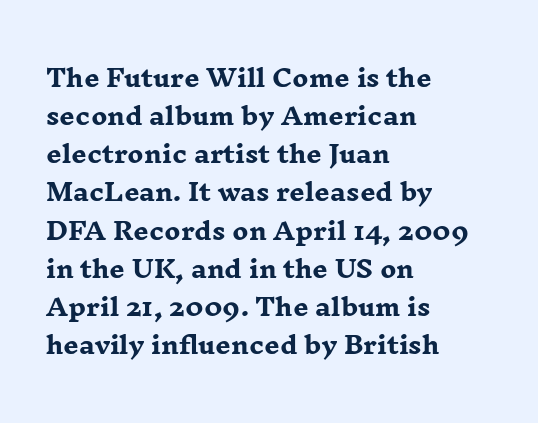
{"italic": "no", "bold": "yes", "underline": "no", "align": "left", "line_spacing": "normal", "line_spacing_ratio": 1.59, "letter_spacing": "normal", "letter_spacing_em": 0.0, "glyph_px": 24}
